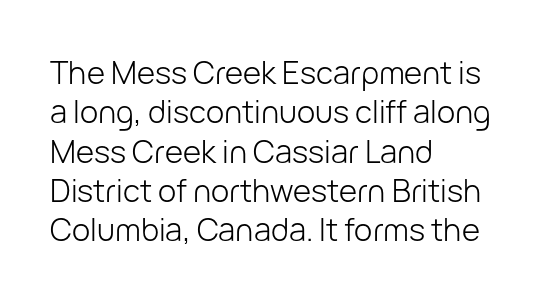
{"serif": "no", "italic": "no", "bold": "no", "weight": "light", "width": "normal", "stroke_contrast": "low", "x_height": "medium", "monospaced": "no", "underline": "no", "align": "left", "line_spacing": "normal", "line_spacing_ratio": 1.27, "letter_spacing": "normal", "letter_spacing_em": 0.0, "glyph_px": 31}
